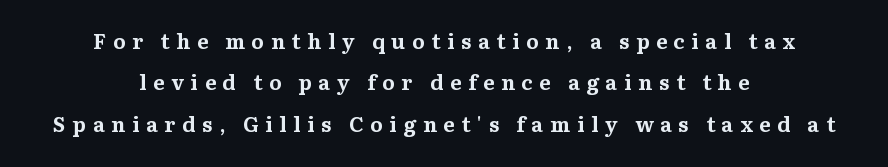
Q: Is the text bold? A: Yes.
Q: Is the text italic (slanted)? A: No, it is upright.
Q: Is the text underlined? A: No.
Q: How is the paragraph aligned? A: Centered.
Q: Is the spacing between letters normal or unusually wide? A: Unusually wide.
Q: Is the spacing between lines tight, normal or loose? A: Loose.
